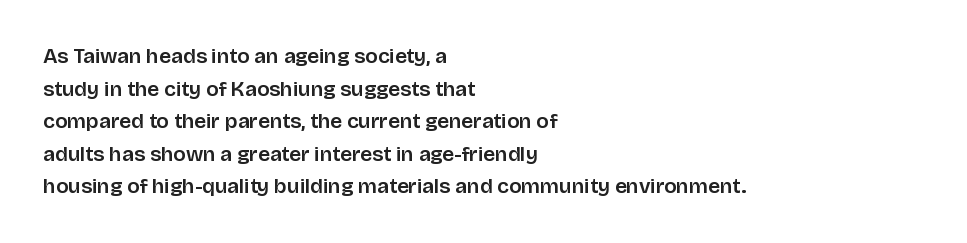
The line-height multiplier appears to be the usual default. Posture: straight, roman, zero tilt. This sample uses plain, unmodified letter spacing. No word sits above an underline.
